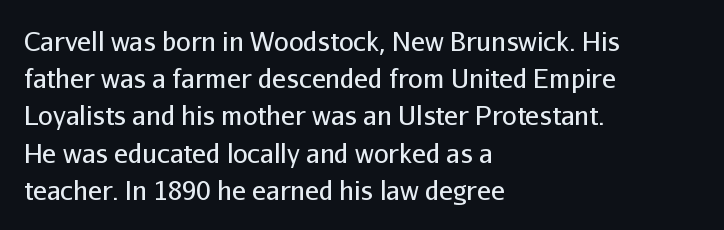
Q: Is the text bold? A: No.
Q: Is the text italic (slanted)? A: No, it is upright.
Q: Is the text underlined? A: No.
Q: How is the paragraph aligned? A: Left-aligned.
Q: Is the spacing between letters normal or unusually wide? A: Normal.
Q: Is the spacing between lines tight, normal or loose? A: Normal.
